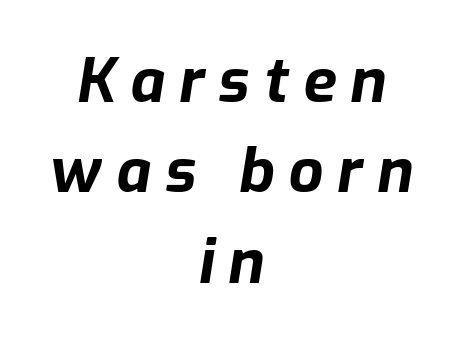
Q: Is the text bold? A: Yes.
Q: Is the text italic (slanted)? A: Yes, it leans right by about 9 degrees.
Q: Is the text underlined? A: No.
Q: How is the paragraph aligned? A: Centered.
Q: Is the spacing between letters normal or unusually wide? A: Unusually wide.
Q: Is the spacing between lines tight, normal or loose? A: Normal.
Q: Width (condensed, normal, or wide)? A: Normal.
Q: Stroke contrast? A: Low.
Q: x-height? A: Medium.
Q: Monospaced? A: No.
